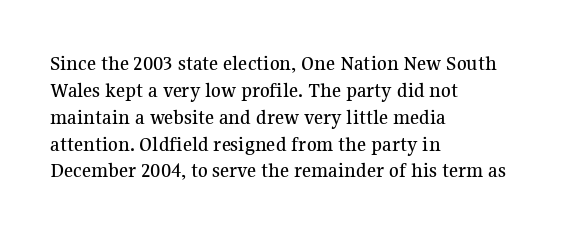
Is the block centered? No — it sits flush against the left margin. Beneath every word, the page is bare. What stands out about the letter spacing? Nothing — it is the standard amount. The lettering stays uniformly vertical, giving the passage a roman look.
